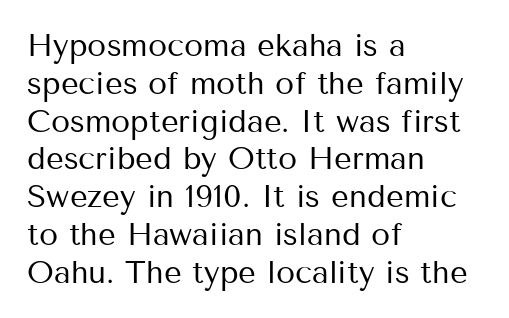
The image shows 31 px regular-weight sans-serif type, upright; set left-aligned, line spacing 1.22x, normal letter spacing, not underlined; medium stroke contrast and a medium x-height.
